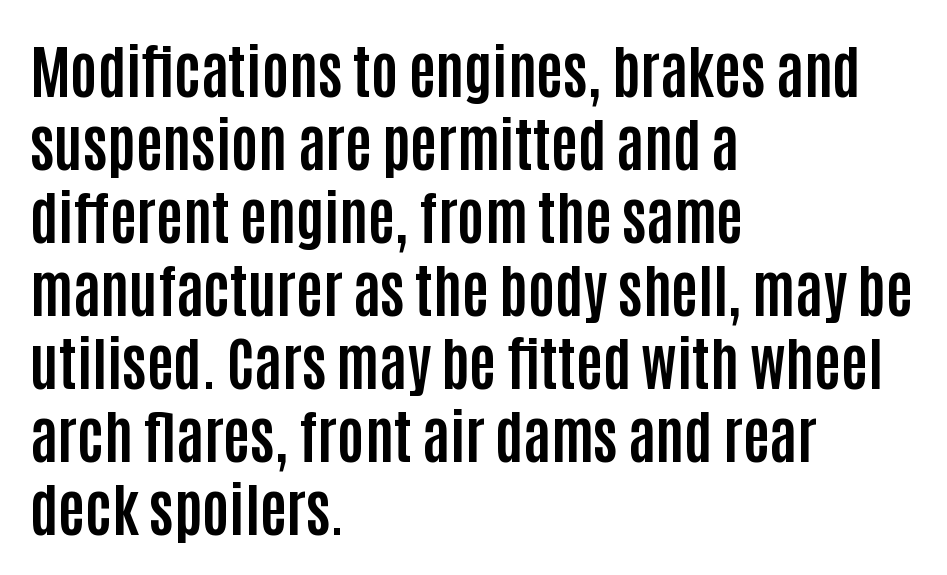
Q: Is the text bold? A: Yes.
Q: Is the text italic (slanted)? A: No, it is upright.
Q: Is the typeface a serif or a sans-serif typeface? A: Sans-serif.
Q: Is the text underlined? A: No.
Q: How is the paragraph aligned? A: Left-aligned.
Q: Is the spacing between letters normal or unusually wide? A: Normal.
Q: Is the spacing between lines tight, normal or loose? A: Normal.
Q: Width (condensed, normal, or wide)? A: Condensed.
Q: Stroke contrast? A: Low.
Q: x-height? A: Large.
Q: Monospaced? A: No.
